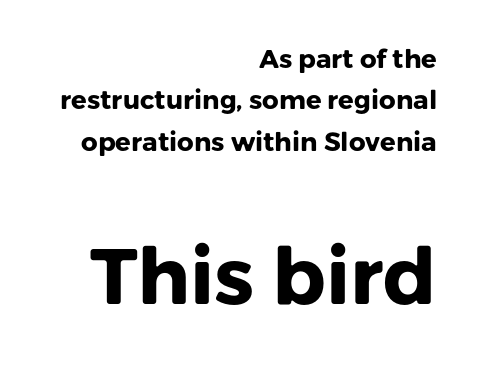
Bold? Absolutely — the strokes are thick and heavy. Rendered with straight, roman letterforms. A flush-right, rag-left setting is used for this passage. The letters in the lower block stand taller than those in the block above. Default kerning and tracking; the words read as compact shapes.
